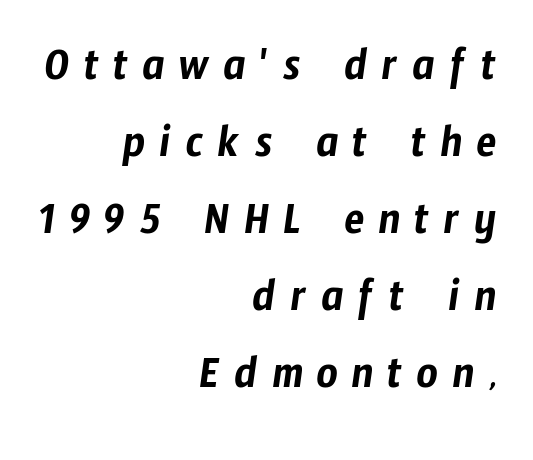
If you measured baseline to baseline, you'd find a middling distance. Tracking here is generous; glyphs stand well apart from one another. Casual observation: everything's shoved over to the right. Here the designer chose a conventional face with non-uniform glyph widths. Lines of text with bare space underneath. The passage shown is typeset with a sans-serif family.
